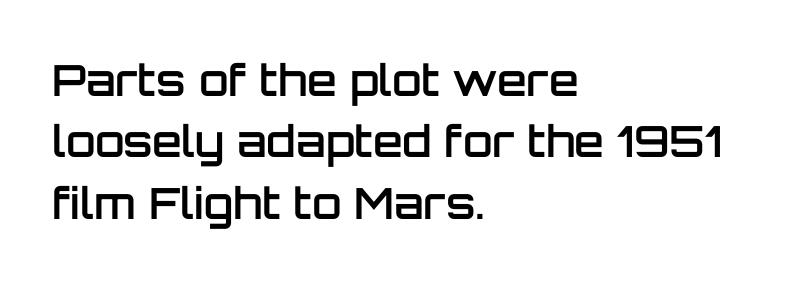
Q: Is the text bold? A: Semi-bold.
Q: Is the text italic (slanted)? A: No, it is upright.
Q: Is the typeface a serif or a sans-serif typeface? A: Sans-serif.
Q: Is the text underlined? A: No.
Q: How is the paragraph aligned? A: Left-aligned.
Q: Is the spacing between letters normal or unusually wide? A: Normal.
Q: Is the spacing between lines tight, normal or loose? A: Normal.
Q: Width (condensed, normal, or wide)? A: Normal.
Q: Stroke contrast? A: Low.
Q: x-height? A: Large.
Q: Monospaced? A: No.
